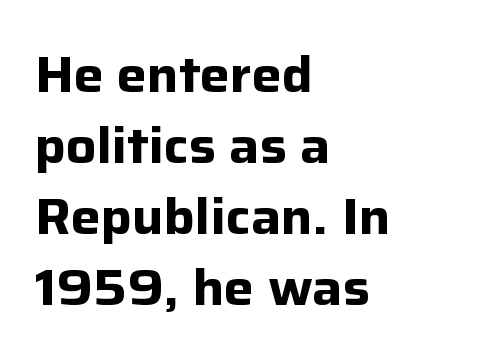
Q: Is the text bold? A: Yes.
Q: Is the text italic (slanted)? A: No, it is upright.
Q: Is the typeface a serif or a sans-serif typeface? A: Sans-serif.
Q: Is the text underlined? A: No.
Q: How is the paragraph aligned? A: Left-aligned.
Q: Is the spacing between letters normal or unusually wide? A: Normal.
Q: Is the spacing between lines tight, normal or loose? A: Normal.
Q: Width (condensed, normal, or wide)? A: Normal.
Q: Stroke contrast? A: Low.
Q: x-height? A: Medium.
Q: Monospaced? A: No.
